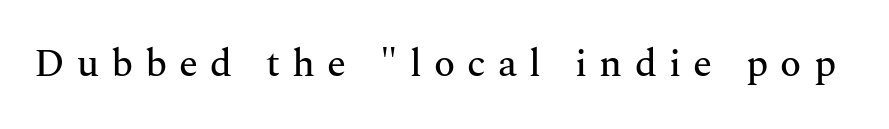
When letters stand straight like this, we call the style roman or upright. Compared with typical body copy, the letter spacing here is much looser. You can tell from the footed stems that serif type was used. Varying glyph widths throughout — classic text-font behaviour.
